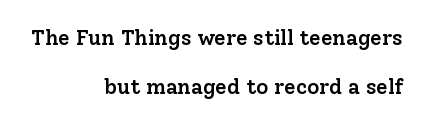
{"italic": "no", "bold": "semi", "underline": "no", "align": "right", "line_spacing": "loose", "line_spacing_ratio": 2.34, "letter_spacing": "normal", "letter_spacing_em": 0.0, "glyph_px": 21}
